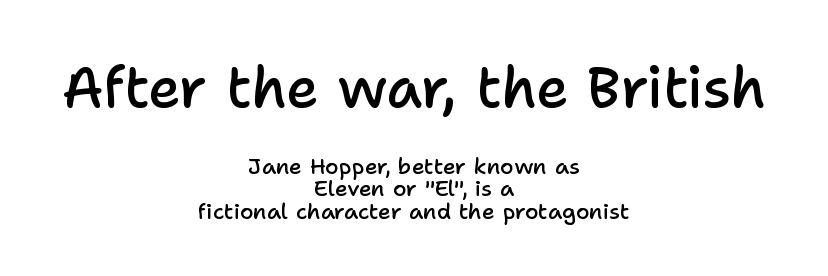
Q: Is the text bold? A: Semi-bold.
Q: Is the text italic (slanted)? A: No, it is upright.
Q: Is the typeface a serif or a sans-serif typeface? A: Sans-serif.
Q: Is the text underlined? A: No.
Q: How is the paragraph aligned? A: Centered.
Q: Is the spacing between letters normal or unusually wide? A: Normal.
Q: Is the spacing between lines tight, normal or loose? A: Tight.
Q: Which block of text is set in a larger size, the first (top) or the second (bottom)? A: The first (top) one.
Q: Width (condensed, normal, or wide)? A: Normal.
Q: Stroke contrast? A: Low.
Q: x-height? A: Medium.
Q: Monospaced? A: No.
